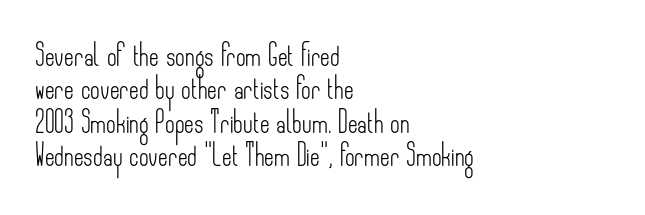
Q: Is the text bold? A: No.
Q: Is the text italic (slanted)? A: No, it is upright.
Q: Is the text underlined? A: No.
Q: How is the paragraph aligned? A: Left-aligned.
Q: Is the spacing between letters normal or unusually wide? A: Normal.
Q: Is the spacing between lines tight, normal or loose? A: Normal.
